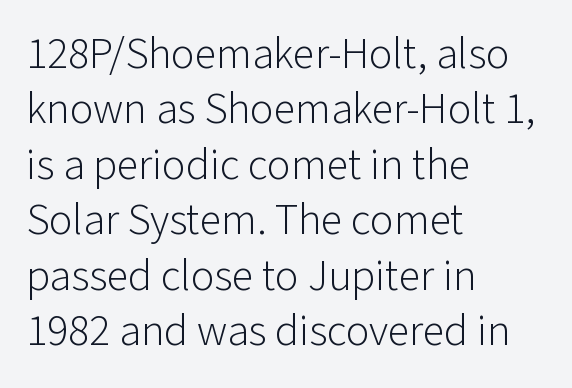
I'd call this a sans setting — the letters go barefoot. Students, note that the glyphs here touch the page at normal intervals. The specimen reads as upright at a glance. Is this a fixed-width face? No — the glyphs have proportional, varying widths. The ragged edge is on the right, which tells us the setting is flush left.
